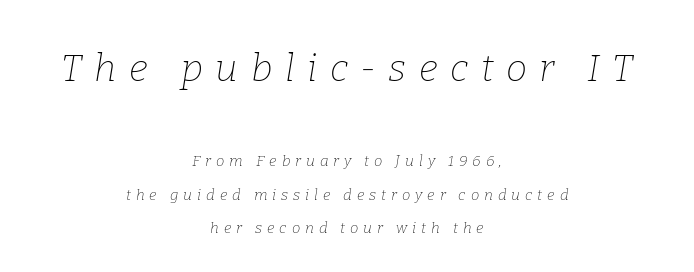
The image shows 38 px thin serif type, italic (leaning right); set centered, loose line spacing (2.21x), unusually wide letter spacing (+0.33 em), not underlined; the first (top) block is 2.53x larger; low stroke contrast and a medium x-height.
